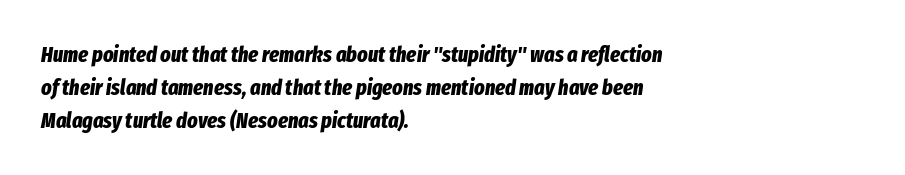
The image shows 22 px bold type, italic (leaning right); set left-aligned, normal line spacing (1.5x), normal letter spacing, not underlined.
